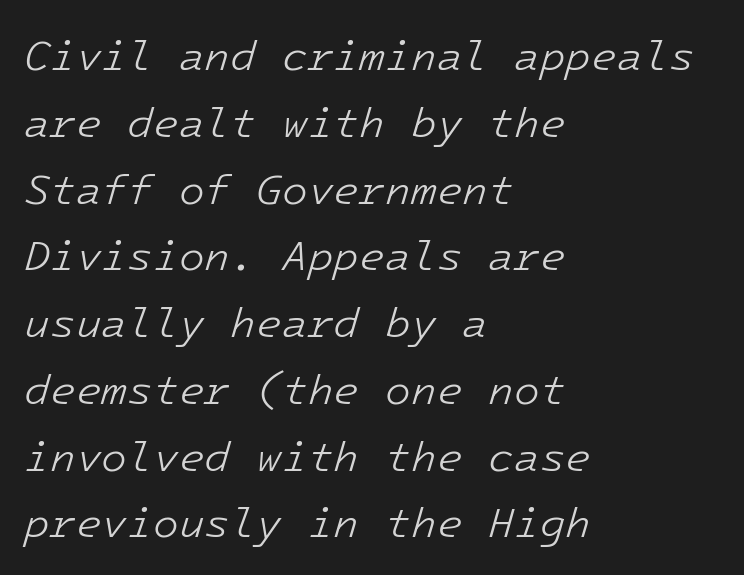
Q: Is the text bold? A: No.
Q: Is the text italic (slanted)? A: Yes, it leans right by about 16 degrees.
Q: Is the text underlined? A: No.
Q: How is the paragraph aligned? A: Left-aligned.
Q: Is the spacing between letters normal or unusually wide? A: Normal.
Q: Is the spacing between lines tight, normal or loose? A: Normal.
Q: Width (condensed, normal, or wide)? A: Normal.
Q: Stroke contrast? A: Low.
Q: x-height? A: Medium.
Q: Monospaced? A: Yes.
